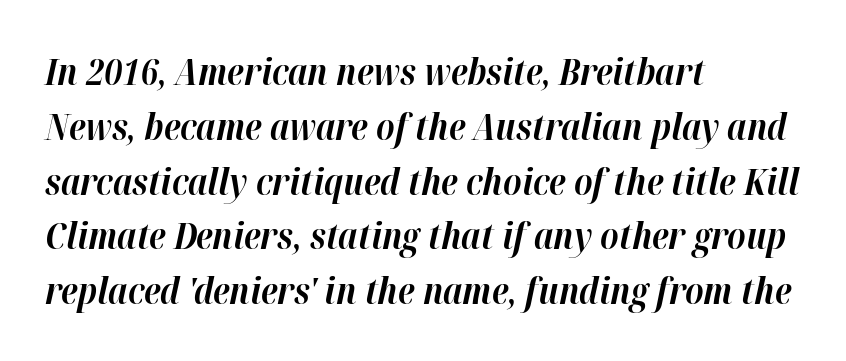
Q: Is the text bold? A: Yes.
Q: Is the text italic (slanted)? A: Yes, it leans right by about 12 degrees.
Q: Is the text underlined? A: No.
Q: How is the paragraph aligned? A: Left-aligned.
Q: Is the spacing between letters normal or unusually wide? A: Normal.
Q: Is the spacing between lines tight, normal or loose? A: Normal.
Q: Width (condensed, normal, or wide)? A: Normal.
Q: Stroke contrast? A: High.
Q: x-height? A: Medium.
Q: Monospaced? A: No.
